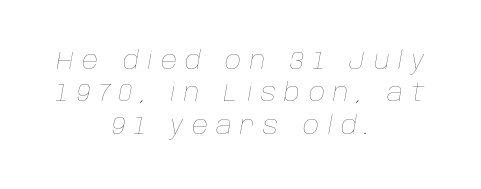
Glyph-to-glyph distance is far greater than everyday printed text. Honestly, there is no underline to notice here at all. The specimen reads as italic at a glance. One-word summary of the alignment: center.
